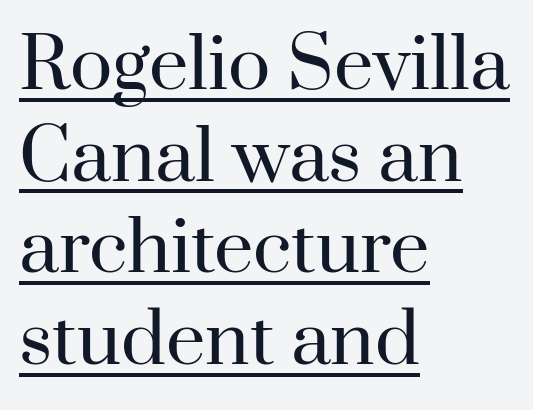
{"serif": "yes", "italic": "no", "bold": "no", "weight": "regular", "width": "normal", "stroke_contrast": "high", "x_height": "small", "monospaced": "no", "underline": "yes", "align": "left", "line_spacing": "normal", "line_spacing_ratio": 1.31, "letter_spacing": "normal", "letter_spacing_em": 0.0, "glyph_px": 70}
